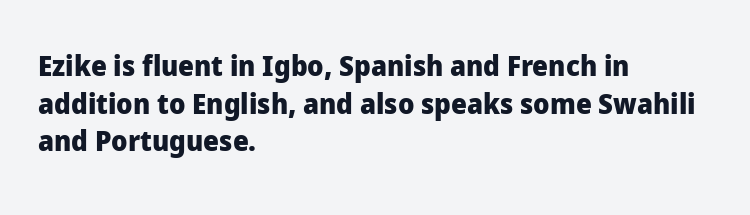
The image shows 28 px heavy sans-serif type, upright; set left-aligned, normal line spacing (1.34x), normal letter spacing, not underlined; low stroke contrast and a medium x-height.
